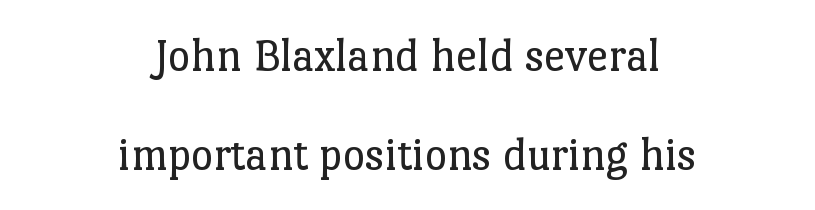
Short note: letters normally spaced. Note the varied advance widths — an 'i' is clearly narrower than an 'm'. The strokes carry an ordinary text weight at most. In terms of leading, this rendering errs on the spacious side. Designer's note — italics off, roman on. Check the space under the baseline: it is left empty.
